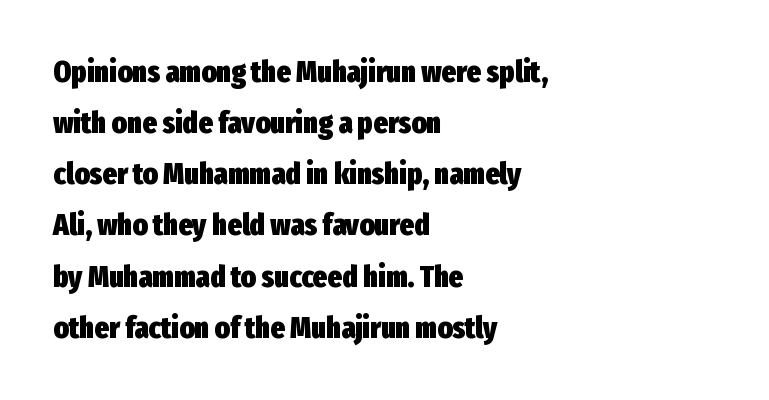
{"serif": "no", "italic": "no", "bold": "yes", "weight": "heavy", "width": "condensed", "stroke_contrast": "low", "x_height": "medium", "monospaced": "no", "underline": "no", "align": "left", "line_spacing": "normal", "line_spacing_ratio": 1.65, "letter_spacing": "normal", "letter_spacing_em": 0.0, "glyph_px": 31}
